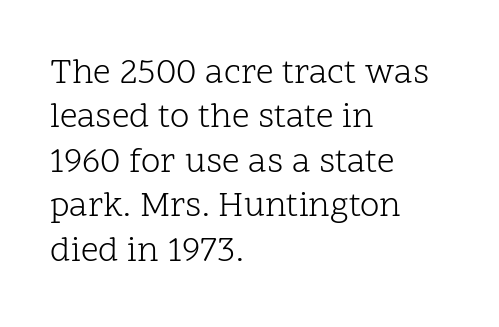
Q: Is the text bold? A: No.
Q: Is the text italic (slanted)? A: No, it is upright.
Q: Is the typeface a serif or a sans-serif typeface? A: Serif.
Q: Is the text underlined? A: No.
Q: How is the paragraph aligned? A: Left-aligned.
Q: Is the spacing between letters normal or unusually wide? A: Normal.
Q: Is the spacing between lines tight, normal or loose? A: Normal.
Q: Width (condensed, normal, or wide)? A: Normal.
Q: Stroke contrast? A: Low.
Q: x-height? A: Medium.
Q: Monospaced? A: No.
